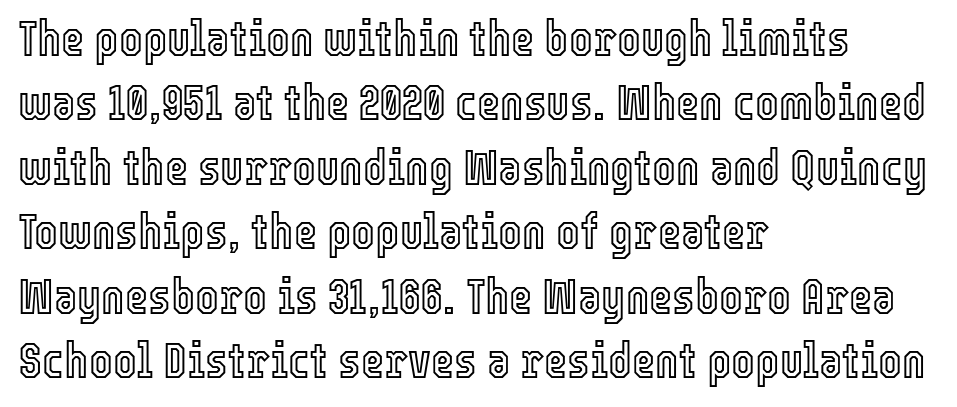
{"italic": "no", "width": "condensed", "x_height": "medium", "monospaced": "no", "underline": "no", "align": "left", "line_spacing": "normal", "line_spacing_ratio": 1.29, "letter_spacing": "normal", "letter_spacing_em": 0.0, "glyph_px": 50}
